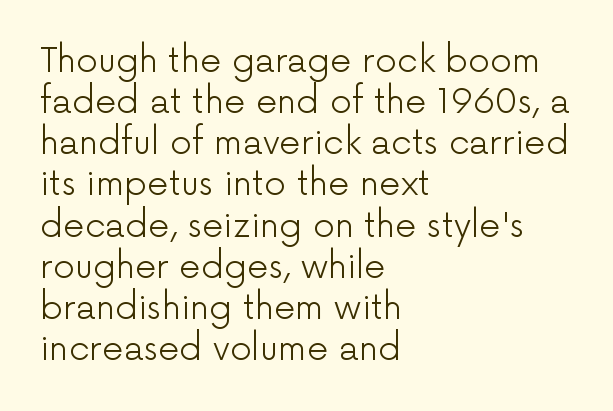
{"serif": "no", "italic": "no", "bold": "no", "weight": "light", "width": "normal", "stroke_contrast": "low", "x_height": "medium", "monospaced": "no", "underline": "no", "align": "left", "line_spacing_ratio": 1.21, "letter_spacing": "normal", "letter_spacing_em": 0.0, "glyph_px": 34}
